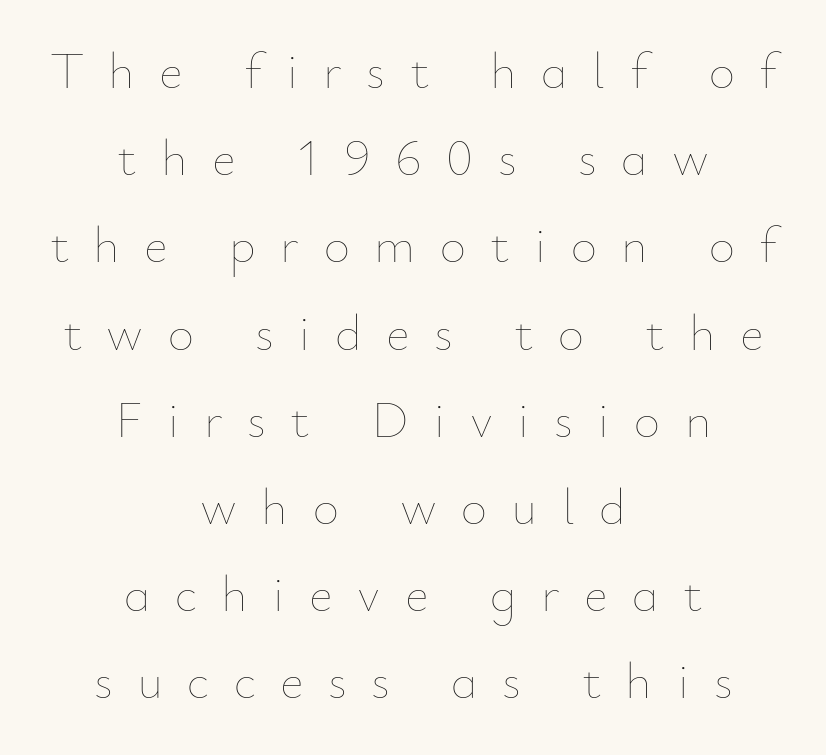
Q: Is the text bold? A: No.
Q: Is the text italic (slanted)? A: No, it is upright.
Q: Is the text underlined? A: No.
Q: How is the paragraph aligned? A: Centered.
Q: Is the spacing between letters normal or unusually wide? A: Unusually wide.
Q: Width (condensed, normal, or wide)? A: Normal.
Q: Stroke contrast? A: Low.
Q: x-height? A: Small.
Q: Monospaced? A: No.
